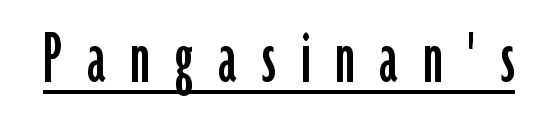
The image shows 79 px condensed sans-serif type, upright; set unusually wide letter spacing (+0.31 em), underlined; low stroke contrast and a medium x-height.
